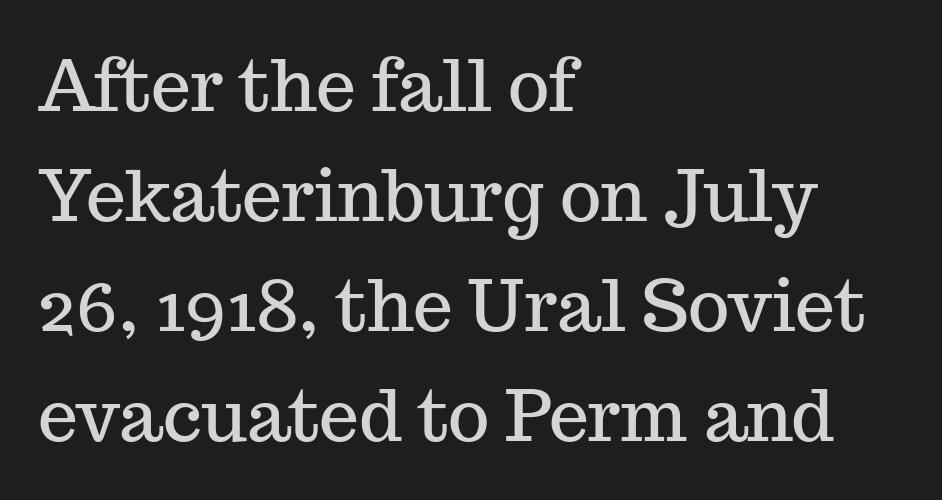
These lines keep a tight, regular rhythm from letter to letter. Note the varied advance widths — an 'i' is clearly narrower than an 'm'. The rendering anchors every line to the left-hand side. Observe the serifs anchoring each vertical stroke in this sample.
